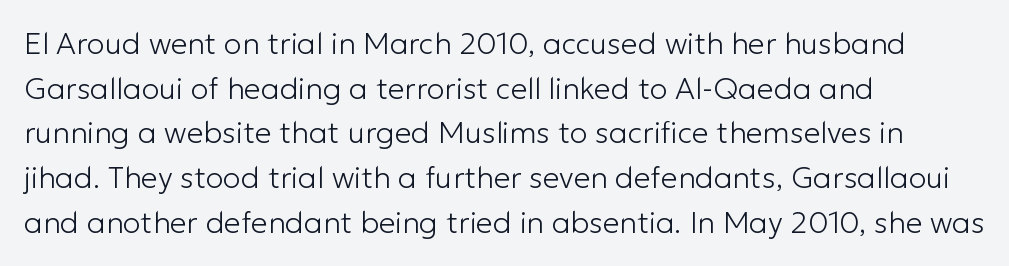
Heaviness? Minimal to ordinary, like unemphasized prose. The text block is weighted toward the left margin, trailing off unevenly rightward. Students, observe: this is what conventionally led text looks like. Italic: no, the glyphs are upright roman.
